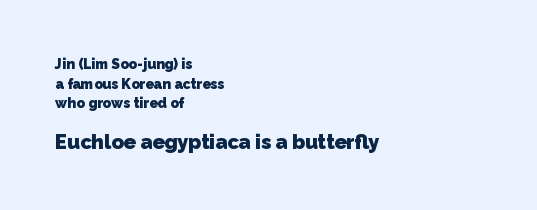
The image shows 20 px bold type; set left-aligned, normal line spacing (1.41x), normal letter spacing, not underlined; the second (bottom) block is 1.43x larger.
